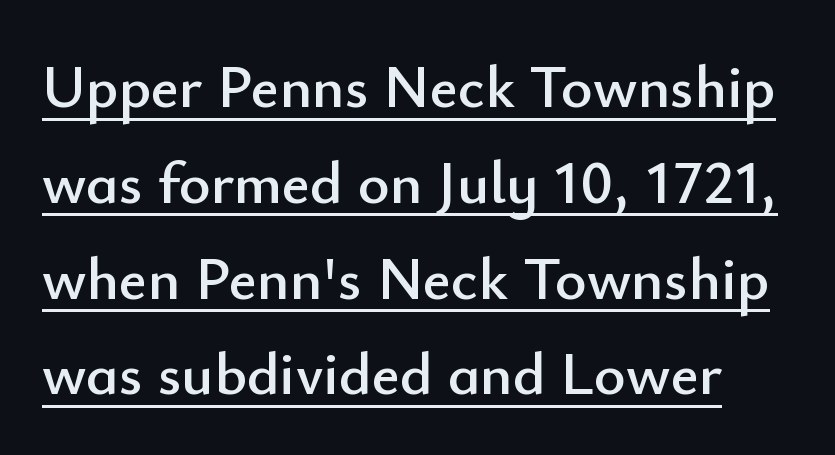
Q: Is the text italic (slanted)? A: No, it is upright.
Q: Is the typeface a serif or a sans-serif typeface? A: Sans-serif.
Q: Is the text underlined? A: Yes.
Q: Is the spacing between letters normal or unusually wide? A: Normal.
Q: Is the spacing between lines tight, normal or loose? A: Normal.
Q: Width (condensed, normal, or wide)? A: Normal.
Q: Stroke contrast? A: Low.
Q: x-height? A: Small.
Q: Monospaced? A: No.
